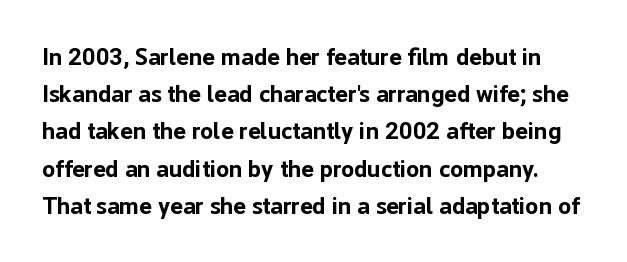
Tall strokes in this sample are plumb rather than angled. A normal amount of white space separates one row of letters from the next. Decoration check: the copy has no underline. What weight is shown? A full bold with thick strokes. Between one letter and the next there's only the usual sliver of space.
